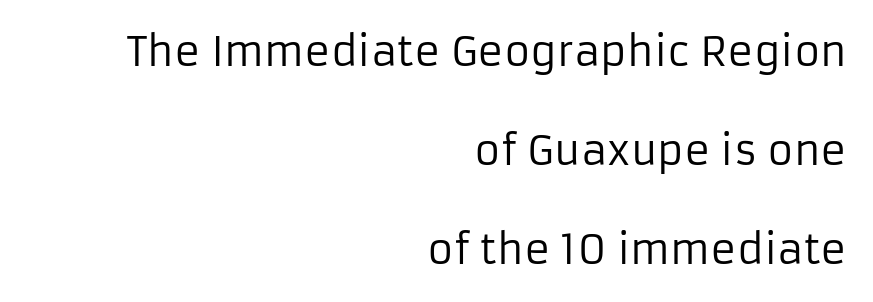
The image shows 40 px regular-weight sans-serif type, upright; set right-aligned, loose line spacing (2.48x), normal letter spacing, not underlined; low stroke contrast and a medium x-height.
